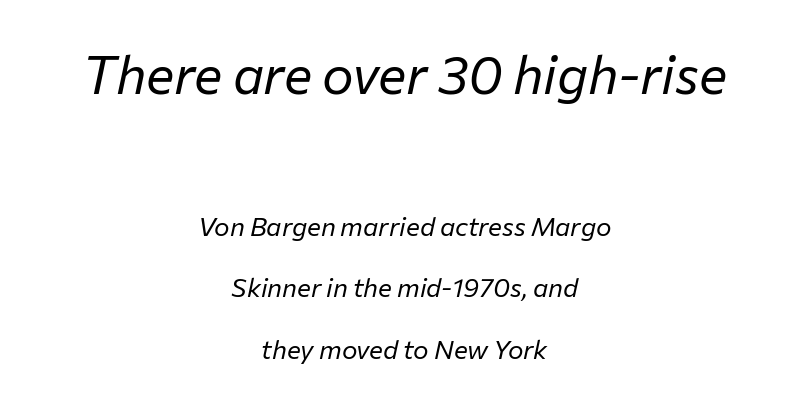
{"italic": "yes", "lean": "right", "slant_degrees": 12, "bold": "no", "weight": "regular", "width": "normal", "stroke_contrast": "low", "x_height": "medium", "monospaced": "no", "underline": "no", "align": "center", "line_spacing": "loose", "line_spacing_ratio": 2.38, "letter_spacing": "normal", "letter_spacing_em": 0.0, "larger_block": "first", "size_ratio": 2.04, "glyph_px": 53}
